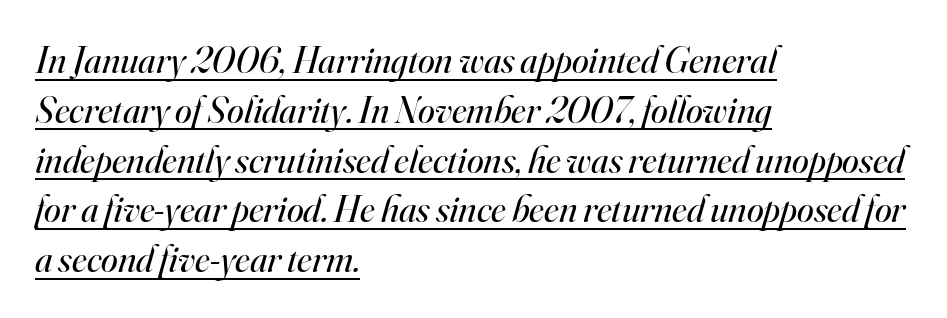
When letters slant like this, we call the style italic. These lines sit exactly where default settings would place them. Stroke mass is kept to a normal reading level or below. Spacing verdict: proportional, widths tailored to each character. Caption: lettering with a line underneath.
